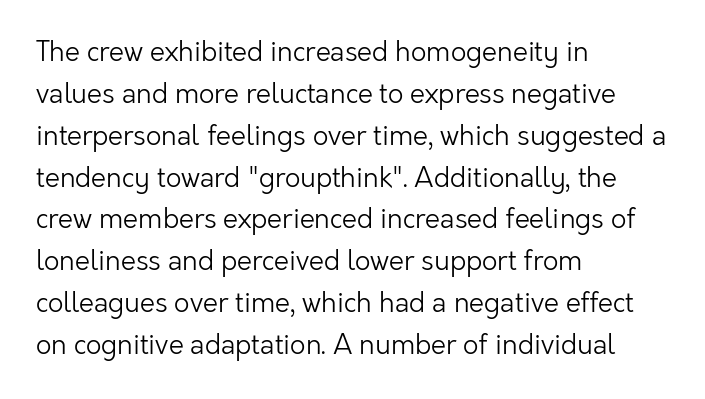
{"italic": "no", "bold": "no", "underline": "no", "align": "left", "line_spacing": "normal", "line_spacing_ratio": 1.55, "letter_spacing": "normal", "letter_spacing_em": 0.0, "glyph_px": 27}
